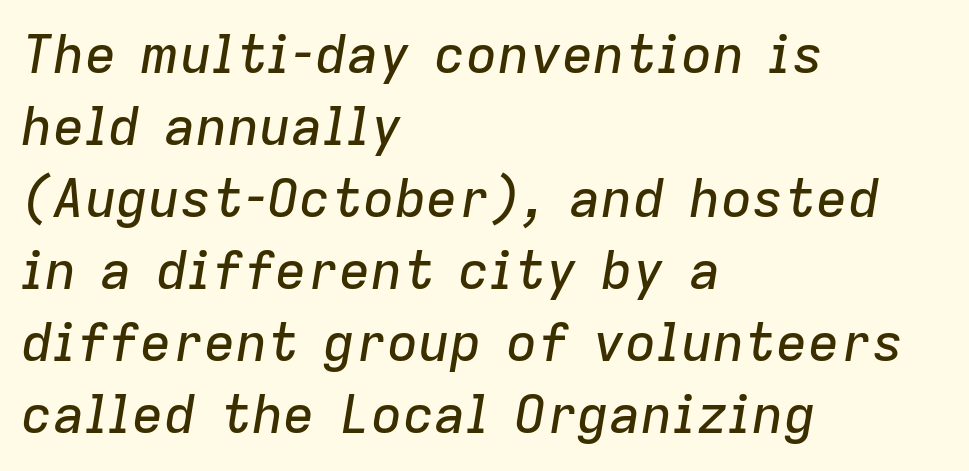
Q: Is the text italic (slanted)? A: Yes, it leans right by about 9 degrees.
Q: Is the text underlined? A: No.
Q: How is the paragraph aligned? A: Left-aligned.
Q: Is the spacing between letters normal or unusually wide? A: Normal.
Q: Is the spacing between lines tight, normal or loose? A: Normal.
Q: Width (condensed, normal, or wide)? A: Normal.
Q: Stroke contrast? A: Low.
Q: x-height? A: Medium.
Q: Monospaced? A: No.
